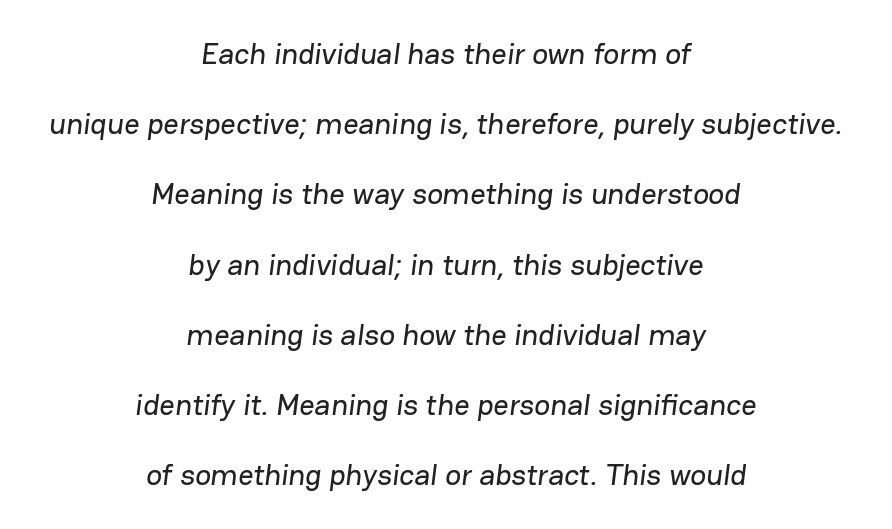
The image shows 30 px sans-serif type; set centered, loose line spacing (2.34x), normal letter spacing, not underlined; low stroke contrast and a medium x-height.
